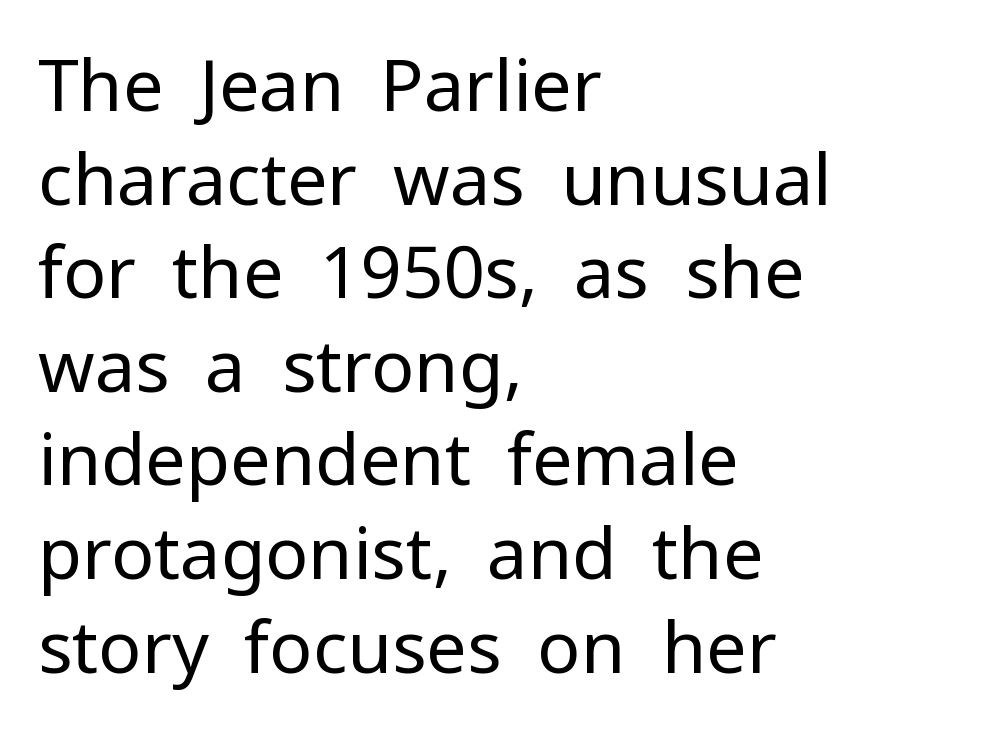
Q: Is the text bold? A: No.
Q: Is the text italic (slanted)? A: No, it is upright.
Q: Is the typeface a serif or a sans-serif typeface? A: Sans-serif.
Q: Is the text underlined? A: No.
Q: How is the paragraph aligned? A: Left-aligned.
Q: Is the spacing between letters normal or unusually wide? A: Normal.
Q: Is the spacing between lines tight, normal or loose? A: Normal.
Q: Width (condensed, normal, or wide)? A: Normal.
Q: Stroke contrast? A: Low.
Q: x-height? A: Medium.
Q: Monospaced? A: No.
